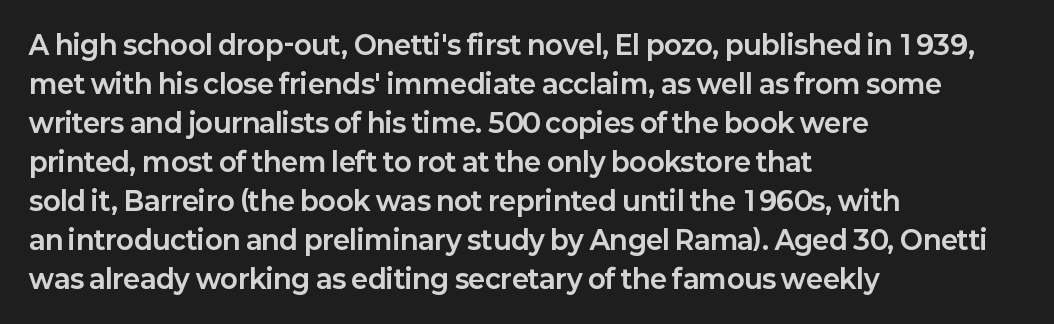
Q: Is the text bold? A: Yes.
Q: Is the text italic (slanted)? A: No, it is upright.
Q: Is the text underlined? A: No.
Q: How is the paragraph aligned? A: Left-aligned.
Q: Is the spacing between letters normal or unusually wide? A: Normal.
Q: Is the spacing between lines tight, normal or loose? A: Normal.
